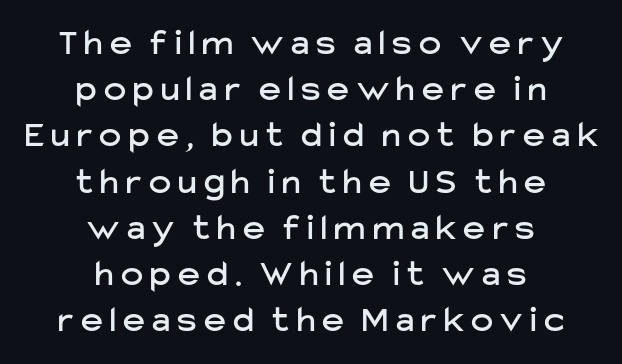
The image shows 37 px sans-serif type, upright; set centered, normal line spacing (1.25x), unusually wide letter spacing (+0.2 em), not underlined; low stroke contrast and a medium x-height.
